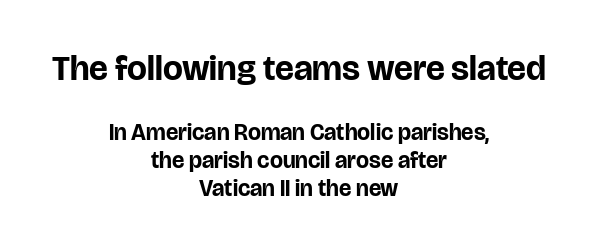
Which margin do the lines hug? Neither — every line sits in the middle. Decoration check: the copy has no underline. Caption: upper text group enlarged, lower text group reduced. Students, this is bold: see how much ink each stroke carries. Is there any slant? The stems are plumb.
